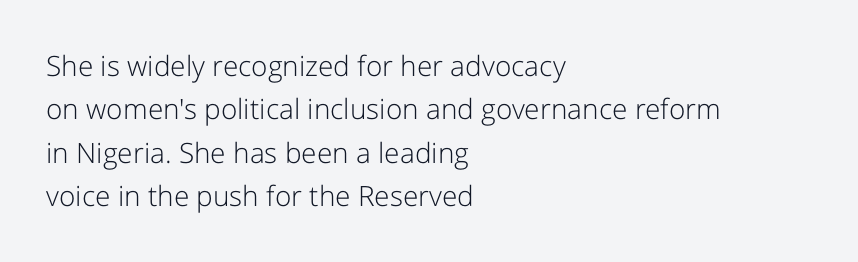
The image shows 28 px light sans-serif type, upright; set left-aligned, normal line spacing (1.55x), normal letter spacing, not underlined; low stroke contrast and a medium x-height.
